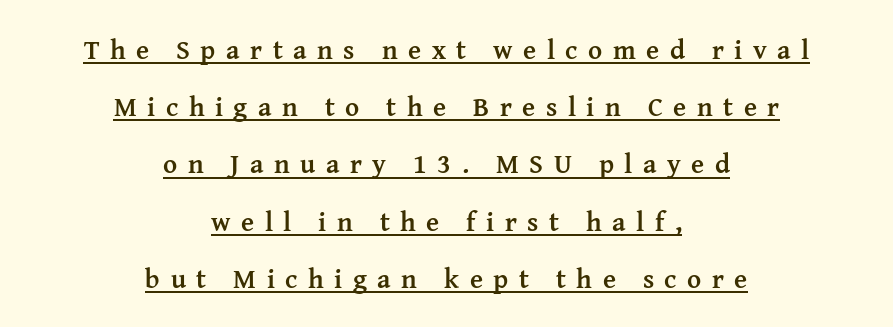
Every character sits straight up, as roman type does. Letter spacing: wide. This is underlined copy, the kind a proofreader might mark for attention. The lines in this sample share a center point and differ in where they start and stop. The font is running at its bold setting.
